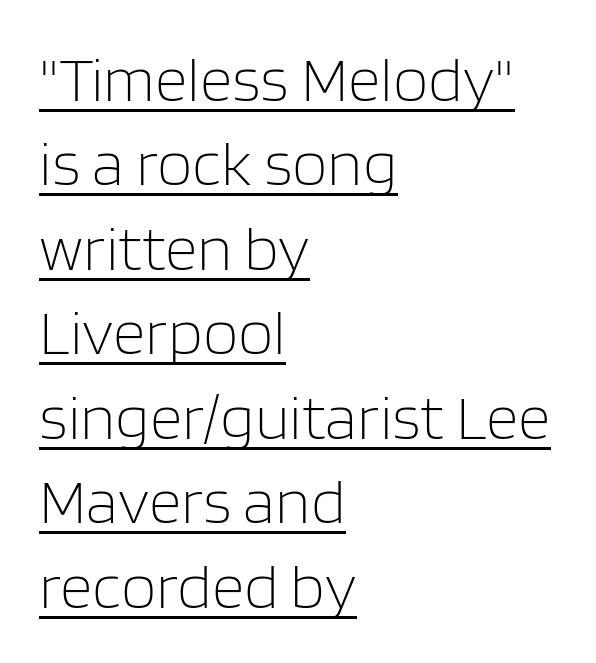
The designer left line spacing at the default. Note: no serifs on the glyphs. Honestly, the letter spacing is just normal — you wouldn't notice it. Each letter keeps its own natural width here, so spacing adapts to shape.
